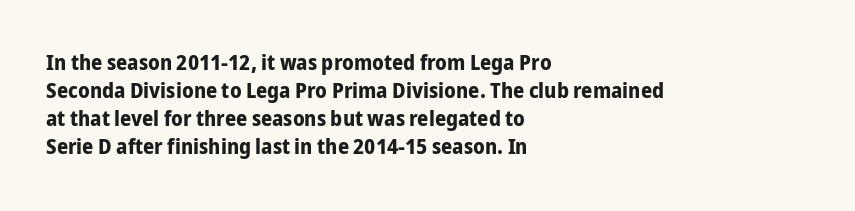
The passage is arranged the way most books set body copy — flush left. No word sits above an underline. Nobody touched the tracking dial on this one. Stroke thickness is high; the sample reads as a true bold.
